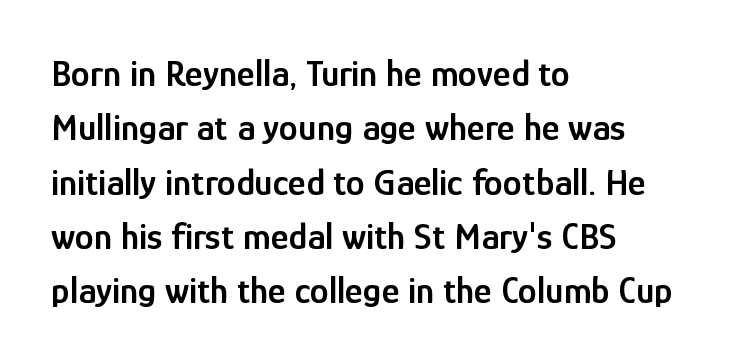
Q: Is the text bold? A: Semi-bold.
Q: Is the text italic (slanted)? A: No, it is upright.
Q: Is the typeface a serif or a sans-serif typeface? A: Sans-serif.
Q: Is the text underlined? A: No.
Q: How is the paragraph aligned? A: Left-aligned.
Q: Is the spacing between letters normal or unusually wide? A: Normal.
Q: Is the spacing between lines tight, normal or loose? A: Normal.
Q: Width (condensed, normal, or wide)? A: Condensed.
Q: Stroke contrast? A: Low.
Q: x-height? A: Medium.
Q: Monospaced? A: No.
